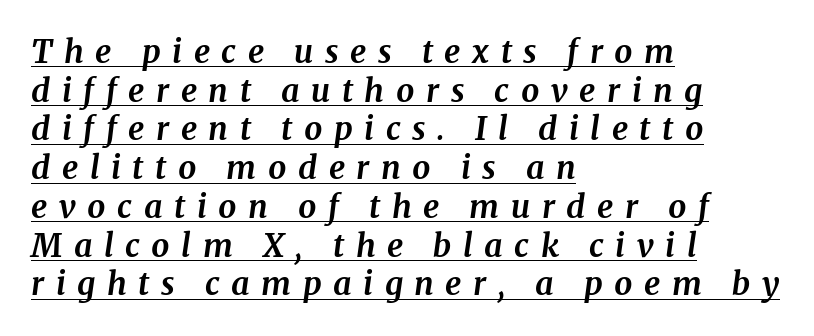
Each letter keeps its own natural width here, so spacing adapts to shape. Is this a sans? No — the strokes have serifs. The text block is weighted toward the left margin, trailing off unevenly rightward. Yep, that's italic — everything's leaning. Characters follow at a spacing far wider than the type designer built in. What decoration does the sample have? An underline.
